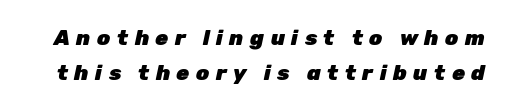
Q: Is the text bold? A: Yes.
Q: Is the text italic (slanted)? A: Yes, it leans right by about 12 degrees.
Q: Is the text underlined? A: No.
Q: Is the spacing between letters normal or unusually wide? A: Unusually wide.
Q: Is the spacing between lines tight, normal or loose? A: Normal.
